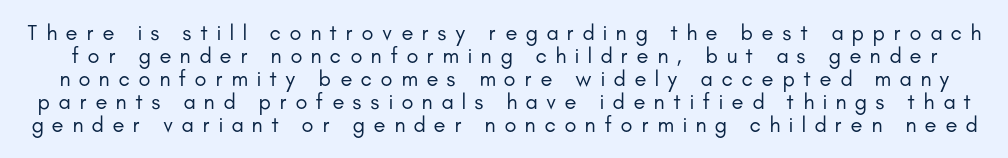
A typesetter would call this leading minimal, almost set solid. Anything drawn beneath the words? Only blank space. When letters stand straight like this, we call the style roman or upright. The font is comparable to plain body text, perhaps lighter. This rendering widens character spacing well past its baseline value.
